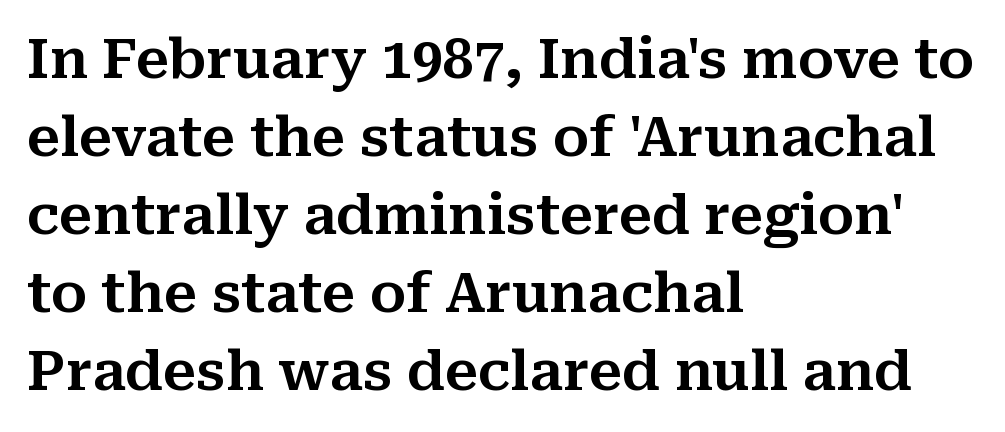
All the whitespace from short lines collects on the right. Proportional: the letters do not fall into vertical columns. This rendering leaves character spacing at its baseline value. Characters remain perfectly vertical along every line. Old-style or modern, the face here clearly has serifs.
